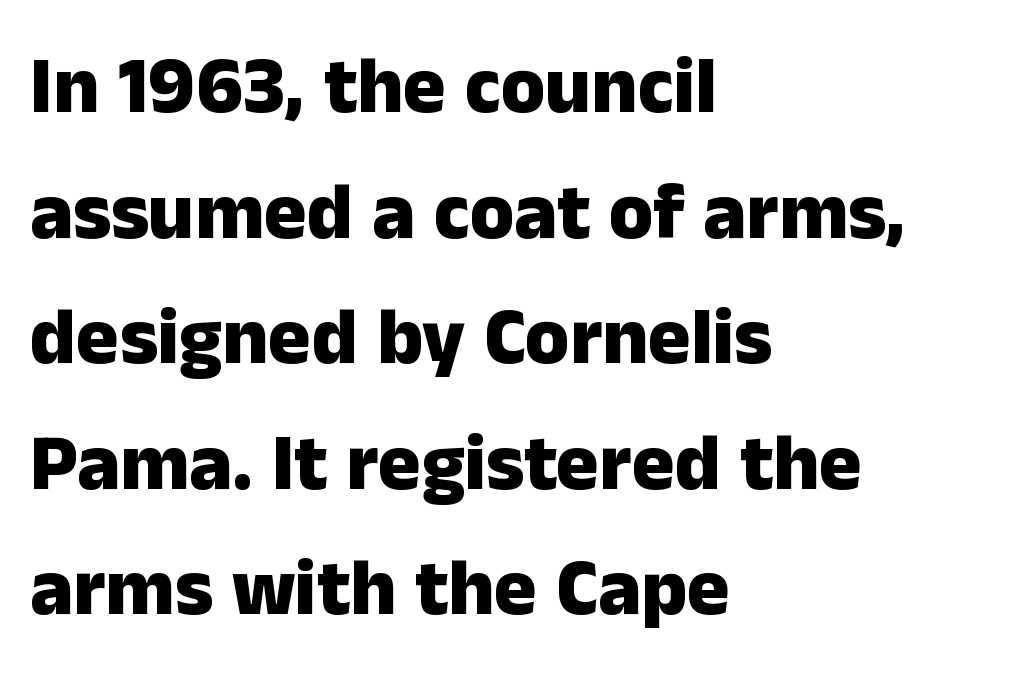
Q: Is the text bold? A: Yes.
Q: Is the text italic (slanted)? A: No, it is upright.
Q: Is the typeface a serif or a sans-serif typeface? A: Sans-serif.
Q: Is the text underlined? A: No.
Q: How is the paragraph aligned? A: Left-aligned.
Q: Is the spacing between letters normal or unusually wide? A: Normal.
Q: Is the spacing between lines tight, normal or loose? A: Normal.
Q: Width (condensed, normal, or wide)? A: Normal.
Q: Stroke contrast? A: Low.
Q: x-height? A: Medium.
Q: Monospaced? A: No.
